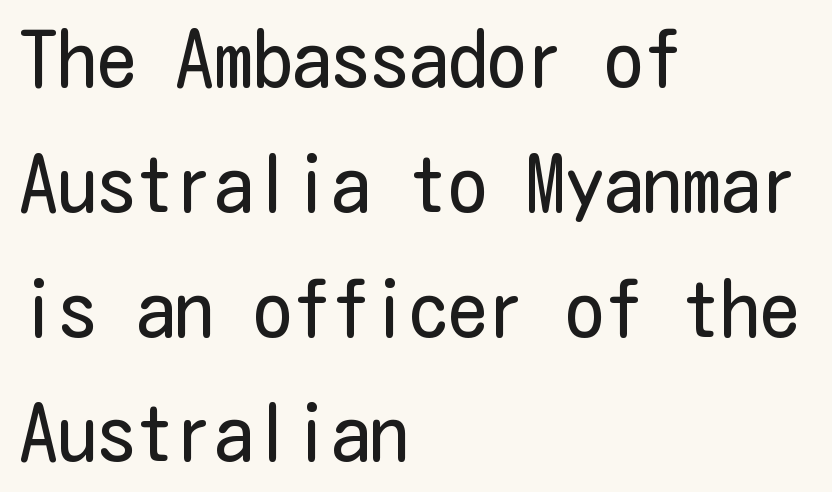
Q: Is the text bold? A: No.
Q: Is the text italic (slanted)? A: No, it is upright.
Q: Is the typeface a serif or a sans-serif typeface? A: Sans-serif.
Q: Is the text underlined? A: No.
Q: How is the paragraph aligned? A: Left-aligned.
Q: Is the spacing between letters normal or unusually wide? A: Normal.
Q: Is the spacing between lines tight, normal or loose? A: Normal.
Q: Width (condensed, normal, or wide)? A: Condensed.
Q: Stroke contrast? A: Low.
Q: x-height? A: Medium.
